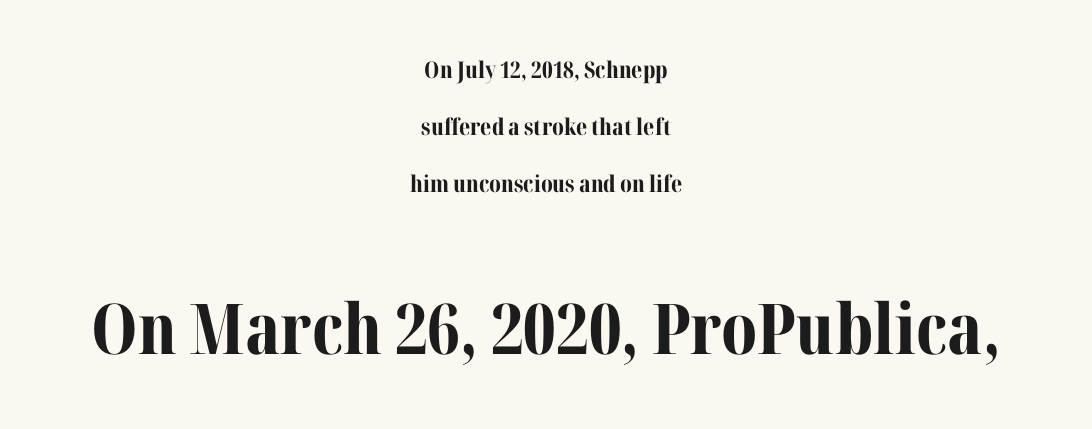
The image shows 70 px bold serif type, upright; set centered, loose line spacing (2.47x), normal letter spacing, not underlined; the second (bottom) block is 3.04x larger; medium stroke contrast and a medium x-height.
